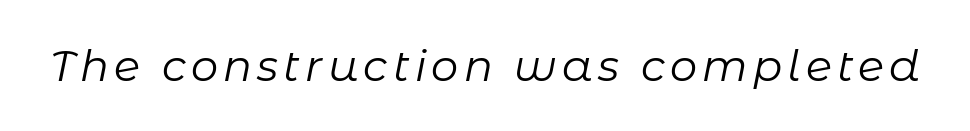
{"italic": "yes", "lean": "right", "slant_degrees": 11, "bold": "no", "weight": "regular", "width": "normal", "stroke_contrast": "low", "x_height": "medium", "monospaced": "no", "underline": "no", "glyph_px": 43}
